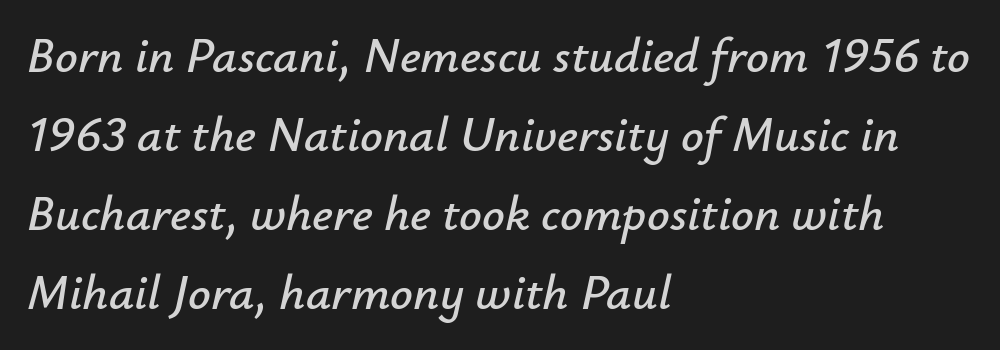
The image shows 50 px text type, italic (leaning right); set left-aligned, normal line spacing (1.58x), normal letter spacing, not underlined; low stroke contrast and a small x-height.
